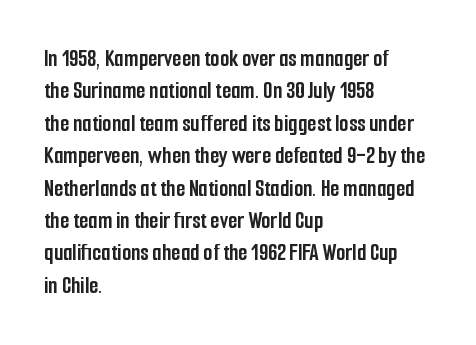
{"italic": "no", "bold": "yes", "underline": "no", "align": "left", "line_spacing": "normal", "line_spacing_ratio": 1.35, "letter_spacing": "normal", "letter_spacing_em": 0.0, "glyph_px": 24}
